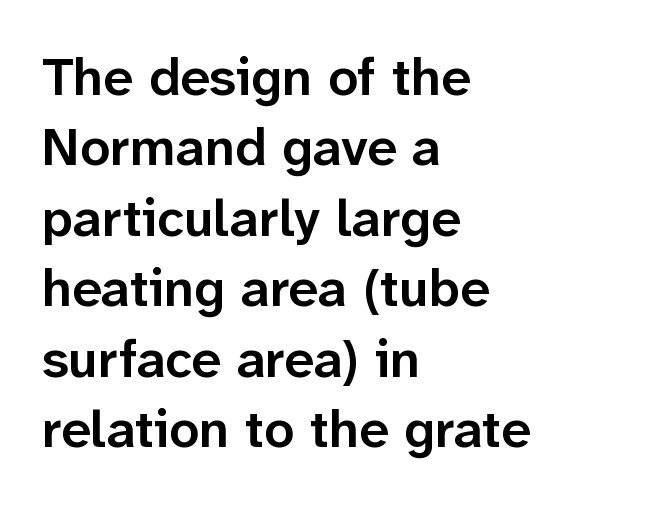
{"serif": "no", "italic": "no", "bold": "semi", "weight": "semibold", "width": "normal", "stroke_contrast": "low", "x_height": "medium", "monospaced": "no", "underline": "no", "align": "left", "line_spacing": "normal", "line_spacing_ratio": 1.33, "letter_spacing": "normal", "letter_spacing_em": 0.0, "glyph_px": 53}
